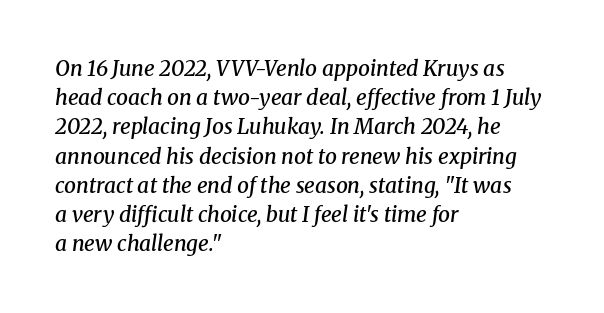
{"italic": "yes", "lean": "right", "slant_degrees": 8, "bold": "semi", "underline": "no", "align": "left", "line_spacing": "normal", "line_spacing_ratio": 1.39, "letter_spacing": "normal", "letter_spacing_em": 0.0, "glyph_px": 21}
